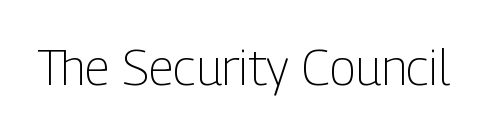
Here the designer chose a conventional face with non-uniform glyph widths. Regarding serifs, this sample does without them. The letters sit at their default tracking, neither squeezed nor spread. The words here are not underlined. This is roman type, the default non-slanted kind. The face looks like a standard text weight, possibly lighter.
